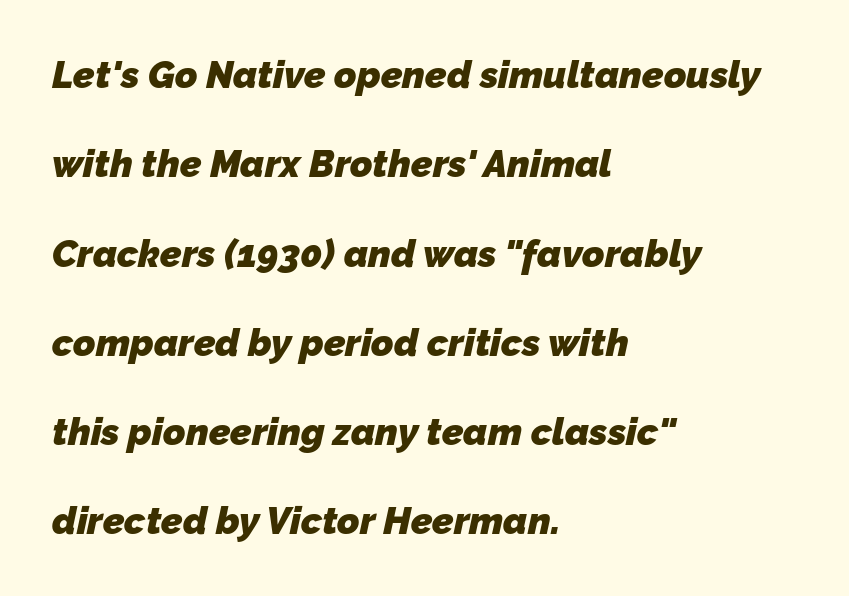
The image shows 38 px heavy sans-serif type; set left-aligned, loose line spacing (2.35x), normal letter spacing, not underlined; low stroke contrast and a medium x-height.
